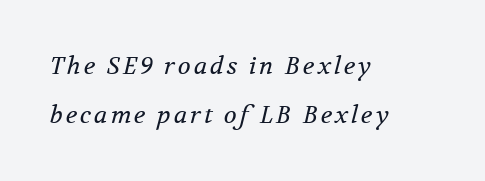
The image shows 24 px text type, italic (leaning right); set left-aligned, loose line spacing (2.04x), not underlined.
